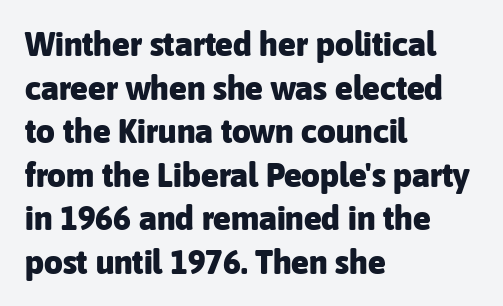
The image shows 33 px heavy sans-serif type, upright; set left-aligned, normal line spacing (1.32x), normal letter spacing, not underlined; low stroke contrast and a medium x-height.
